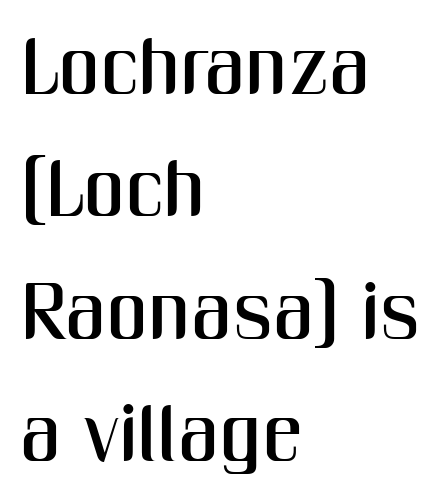
The image shows 80 px condensed sans-serif type, upright; set left-aligned, normal line spacing (1.53x), normal letter spacing, not underlined; medium stroke contrast and a medium x-height.
